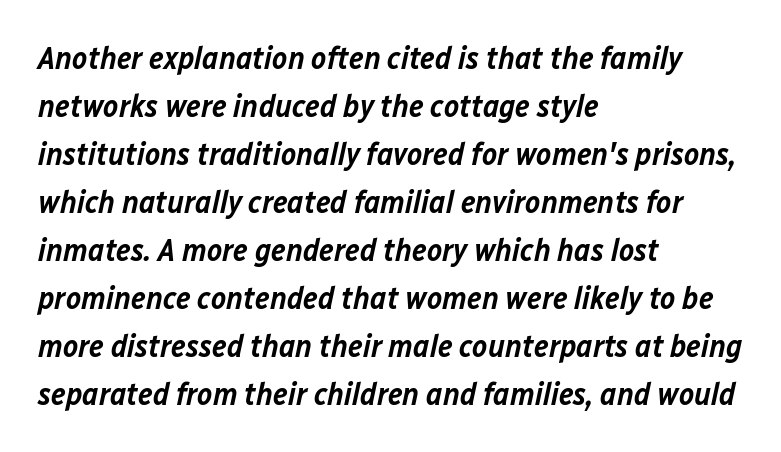
{"italic": "yes", "lean": "right", "slant_degrees": 12, "bold": "semi", "weight": "semibold", "width": "normal", "stroke_contrast": "low", "x_height": "medium", "monospaced": "no", "underline": "no", "align": "left", "line_spacing": "normal", "line_spacing_ratio": 1.5, "letter_spacing": "normal", "letter_spacing_em": 0.0, "glyph_px": 32}
